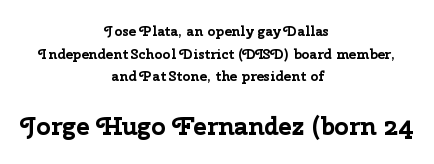
{"italic": "no", "bold": "yes", "underline": "no", "align": "center", "line_spacing": "normal", "line_spacing_ratio": 1.61, "letter_spacing": "normal", "letter_spacing_em": 0.0, "larger_block": "second", "size_ratio": 1.79, "glyph_px": 25}
